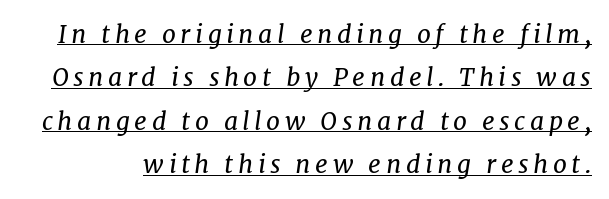
{"italic": "yes", "lean": "right", "slant_degrees": 7, "bold": "no", "underline": "yes", "line_spacing_ratio": 1.74, "glyph_px": 25}
